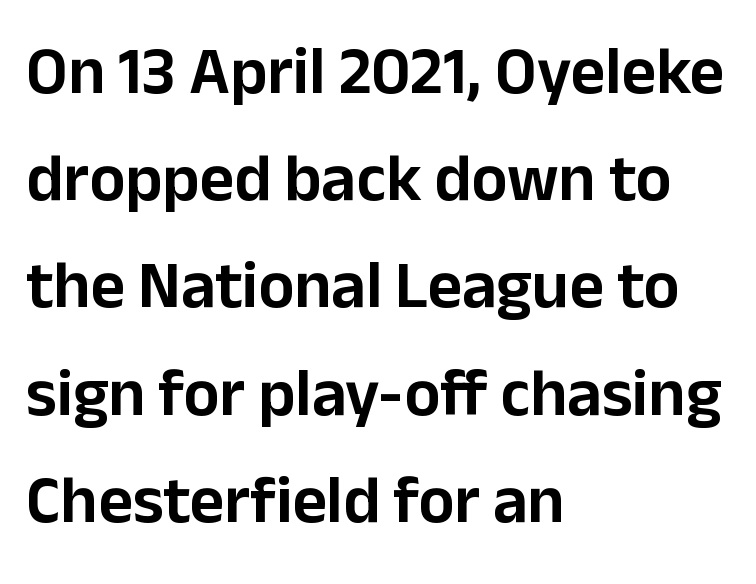
Classification — sans serif. Character widths vary here, with narrow letters taking less room than wide ones. The passage is arranged the way most books set body copy — flush left. Any mark beneath the type? The region is blank. In terms of leading, this rendering sits right in the middle. Vertical strokes here are truly vertical.
